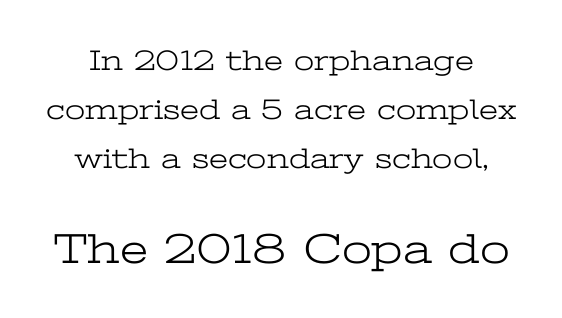
Q: Is the text bold? A: No.
Q: Is the text italic (slanted)? A: No, it is upright.
Q: Is the typeface a serif or a sans-serif typeface? A: Serif.
Q: Is the text underlined? A: No.
Q: Is the spacing between letters normal or unusually wide? A: Normal.
Q: Is the spacing between lines tight, normal or loose? A: Normal.
Q: Which block of text is set in a larger size, the first (top) or the second (bottom)? A: The second (bottom) one.
Q: Width (condensed, normal, or wide)? A: Wide.
Q: Stroke contrast? A: Low.
Q: x-height? A: Medium.
Q: Monospaced? A: No.
